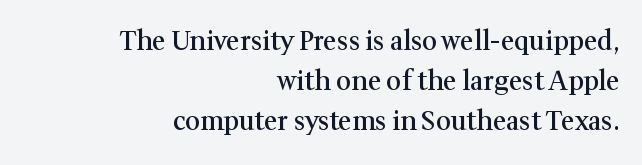
This rendering features lettering with no underline. The characters look somewhat weighty, a semibold short of true bold. If you drew a line through each stem, it would be perfectly vertical. Does the leading feel generous? No, just average. Horizontal alignment here is rightward, an uncommon choice for prose. The line texture is even and compact thanks to regular tracking.
